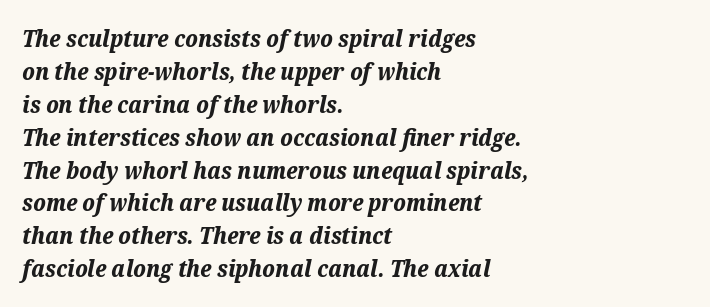
{"italic": "yes", "lean": "right", "slant_degrees": 12, "bold": "yes", "underline": "no", "align": "left", "line_spacing": "normal", "line_spacing_ratio": 1.43, "letter_spacing": "normal", "letter_spacing_em": 0.0, "glyph_px": 23}
